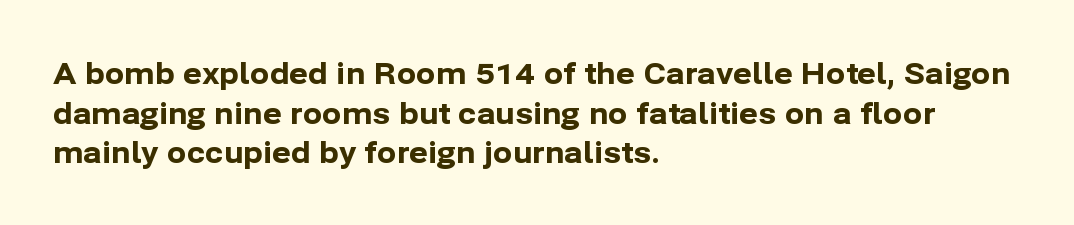
This rendering leaves character spacing at its baseline value. If you drew a ruler down the left edge, every line would touch it. What kind of face is this? One without serifs — a sans. Character widths vary here, with narrow letters taking less room than wide ones. This rendering features lettering with no underline.
